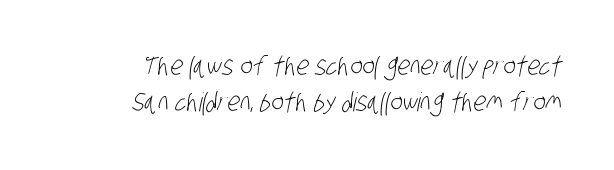
The image shows 26 px text type; set right-aligned, normal line spacing (1.39x), normal letter spacing, not underlined.
